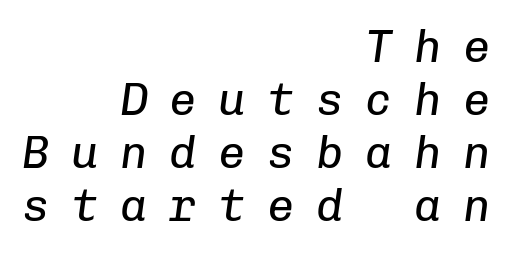
Is this a fixed-width face? Yes — each glyph sits in an identical cell. On a weight scale, this lands at 450 or below. The compositor pushed each line to the right boundary. Honestly, there is no underline to notice here at all. The face used here is rendered with a markedly widened letterfit. If you drew a line through each stem, it would be angled.
